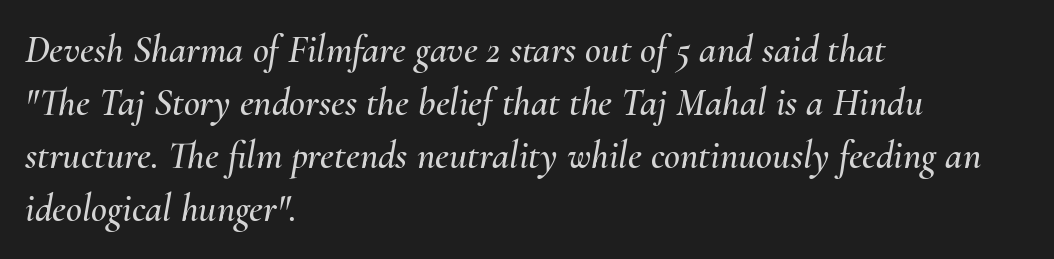
The image shows 39 px text type, italic (leaning right); set left-aligned, normal line spacing (1.36x), normal letter spacing, not underlined; medium stroke contrast and a small x-height.
